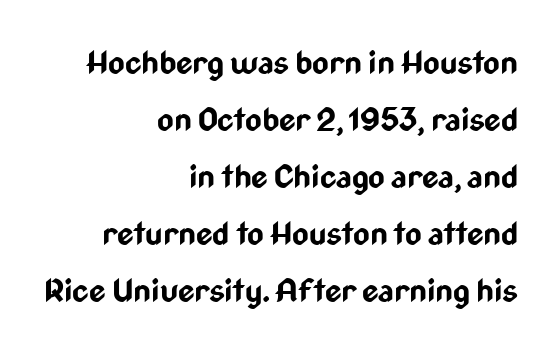
The image shows 32 px bold, condensed sans-serif type, upright; set right-aligned, line spacing 1.78x, normal letter spacing, not underlined; low stroke contrast and a medium x-height.
